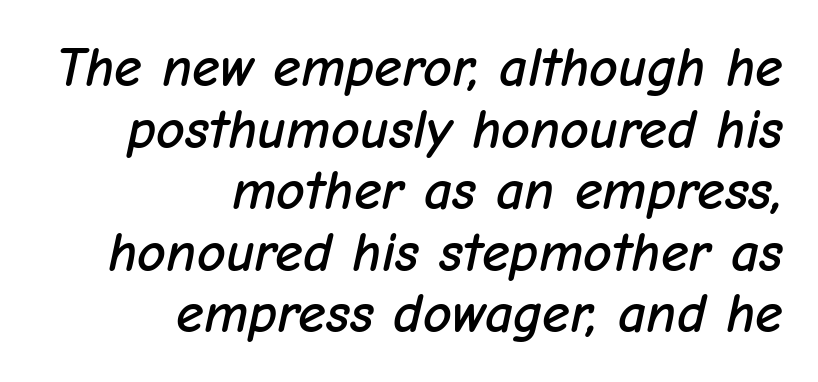
The image shows 56 px text type, italic (leaning right); set right-aligned, tight line spacing (1.1x), normal letter spacing, not underlined; low stroke contrast and a medium x-height.
